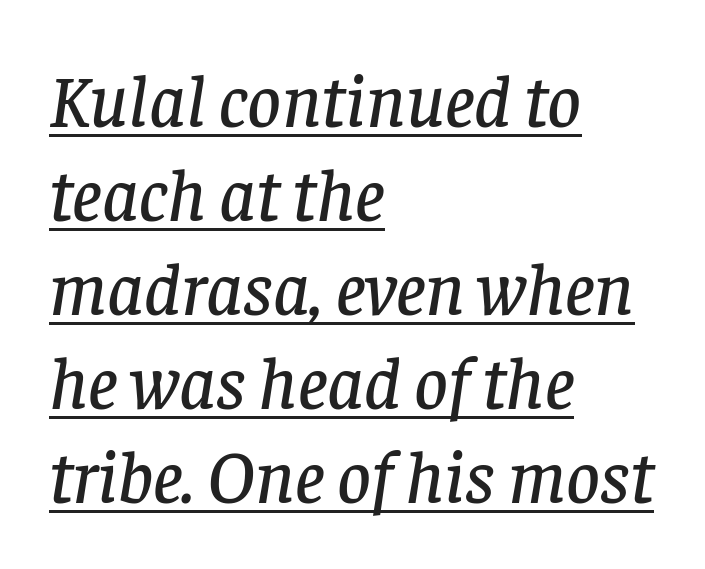
{"serif": "yes", "italic": "yes", "lean": "right", "slant_degrees": 8, "width": "normal", "stroke_contrast": "low", "x_height": "large", "monospaced": "no", "underline": "yes", "align": "left", "line_spacing": "normal", "line_spacing_ratio": 1.27, "letter_spacing": "normal", "letter_spacing_em": 0.0, "glyph_px": 74}
